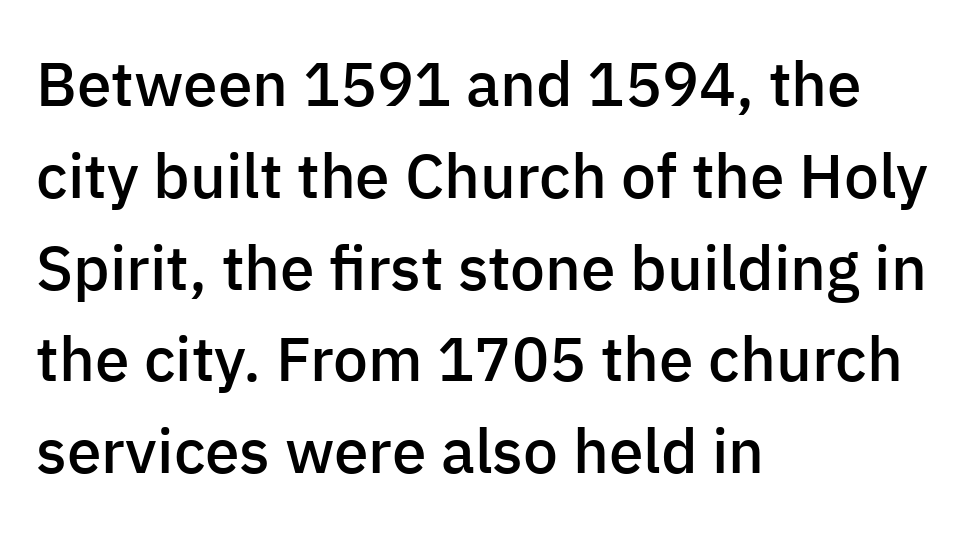
Character widths vary here, with narrow letters taking less room than wide ones. The type sits square on the baseline with zero lean. Whoever set this chose a conventional vertical rhythm. All the whitespace from short lines collects on the right. Slightly chunky letters — semibold, I'd say, not full bold. In terms of letterform style, serifs are entirely absent.
